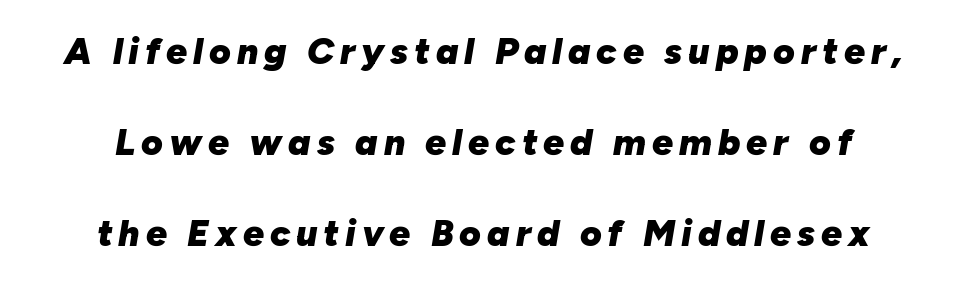
{"italic": "yes", "lean": "right", "slant_degrees": 10, "bold": "yes", "weight": "heavy", "width": "normal", "stroke_contrast": "low", "x_height": "medium", "monospaced": "no", "underline": "no", "align": "center", "line_spacing": "loose", "line_spacing_ratio": 2.46, "glyph_px": 37}
